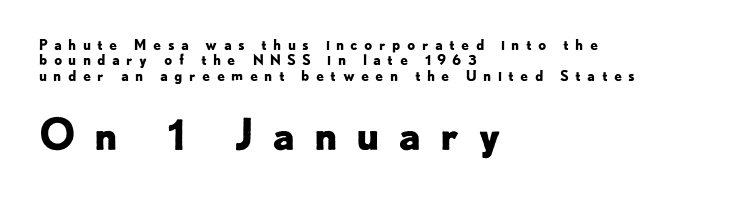
{"serif": "no", "italic": "no", "bold": "yes", "weight": "bold", "width": "normal", "stroke_contrast": "low", "x_height": "small", "monospaced": "no", "underline": "no", "align": "left", "line_spacing": "tight", "line_spacing_ratio": 1.09, "letter_spacing": "wide", "letter_spacing_em": 0.45, "larger_block": "second", "size_ratio": 2.93, "glyph_px": 41}
